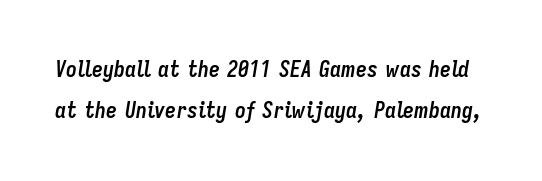
Looking at the ascenders, they clearly lean. The rendering keeps characters at their native spacing. Emphasis by weight is at full strength: bold. Plain, unruled lines of type.
